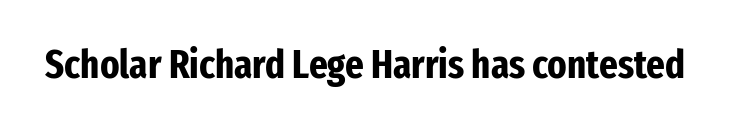
Tall strokes in this sample are plumb rather than angled. Compared with typical body copy, the letter spacing here is the same. You could not count columns in this text — the font is proportionally spaced. Thick stems and heavy bowls — unmistakably bold. Honestly, there is no underline to notice here at all.
